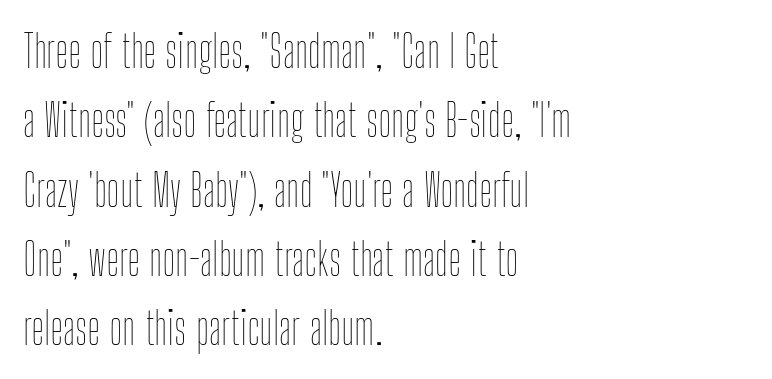
Rendered with straight, roman letterforms. Caption: face not bold, strokes unweighted. Where is the straight margin? On the left. Underline: absent.
